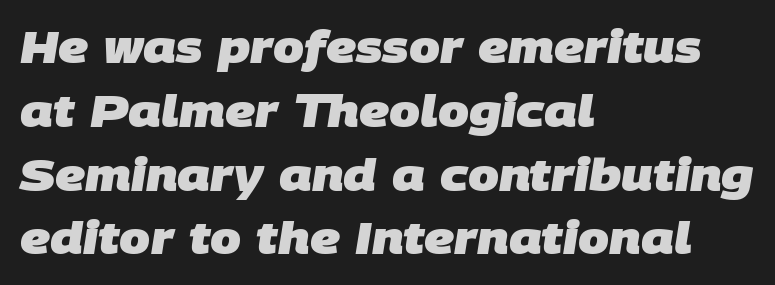
Plain, unruled lines of type. Each letter keeps its own natural width here, so spacing adapts to shape. These words are printed bold, with thick strokes throughout. Leftover space on each line is placed entirely after the last word. Quick note: interline space is typical.
